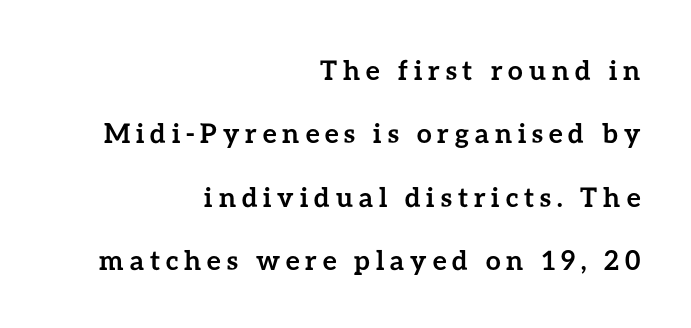
The image shows 27 px bold type, upright; set right-aligned, loose line spacing (2.35x), unusually wide letter spacing (+0.22 em), not underlined.
